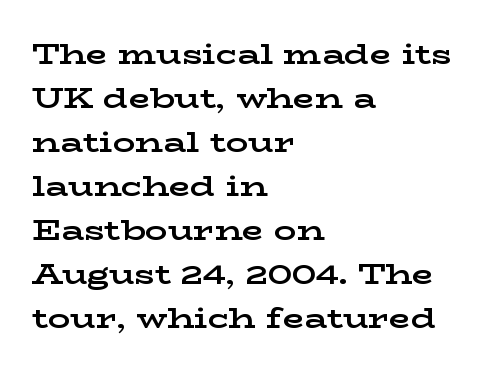
{"serif": "yes", "italic": "no", "bold": "yes", "weight": "bold", "width": "wide", "stroke_contrast": "low", "x_height": "medium", "monospaced": "no", "underline": "no", "align": "left", "line_spacing": "normal", "line_spacing_ratio": 1.57, "letter_spacing": "normal", "letter_spacing_em": 0.0, "glyph_px": 28}
